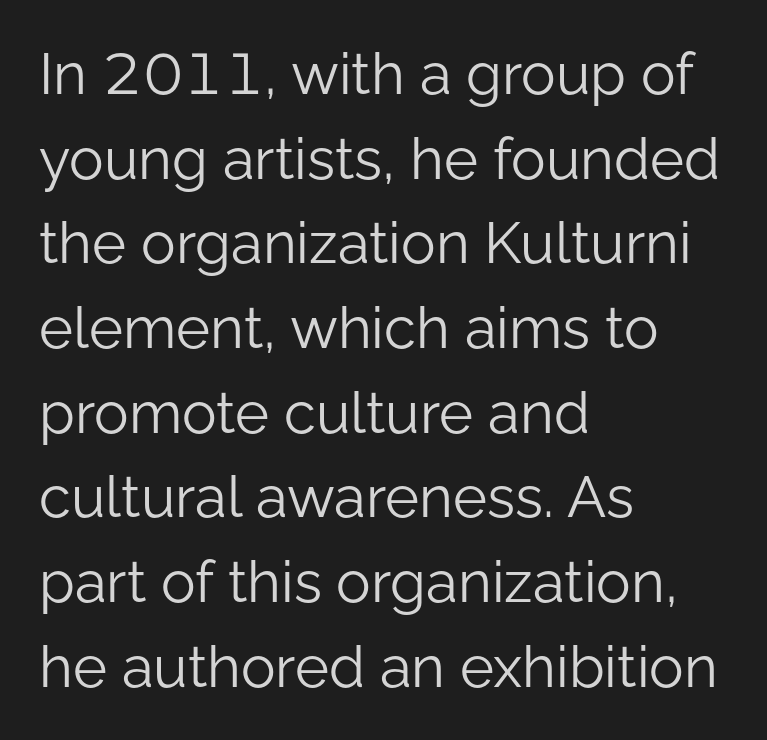
{"serif": "no", "italic": "no", "bold": "no", "weight": "light", "width": "normal", "stroke_contrast": "low", "x_height": "medium", "monospaced": "no", "underline": "no", "align": "left", "line_spacing": "normal", "line_spacing_ratio": 1.46, "letter_spacing": "normal", "letter_spacing_em": 0.0, "glyph_px": 58}
